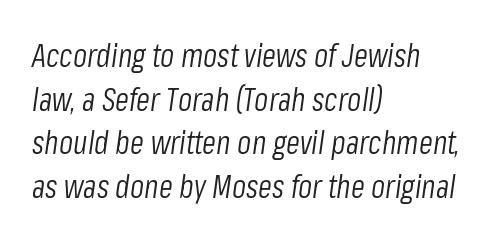
Each letter keeps its own natural width here, so spacing adapts to shape. Regular leading. Teacher's note: observe the even left margin — that is flush-left alignment. There's an unmistakable incline to the writing here. Here the glyphs are tracked normally, forming tight word shapes.
